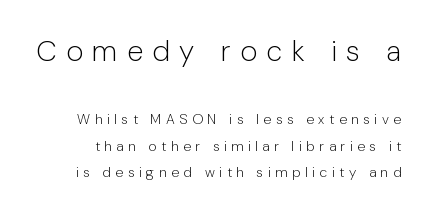
Look at the bottom of the vertical strokes: they stop flat, with no serifs. Block one is the big one; block two sits smaller underneath. Descenders hang freely into open space. Spacing verdict: proportional, widths tailored to each character. How are the letters spaced? Widely, with obvious added tracking.
